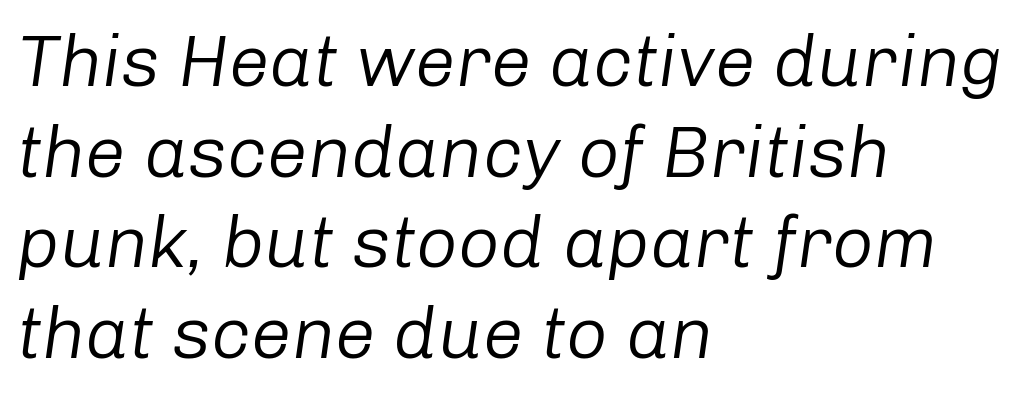
The image shows 73 px regular-weight type, italic (leaning right); set left-aligned, line spacing 1.24x, normal letter spacing, not underlined; low stroke contrast and a medium x-height.
